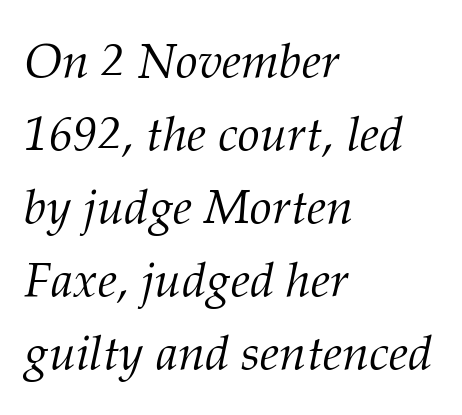
{"serif": "yes", "italic": "yes", "lean": "right", "slant_degrees": 12, "bold": "no", "weight": "light", "width": "normal", "stroke_contrast": "medium", "x_height": "medium", "monospaced": "no", "underline": "no", "align": "left", "line_spacing": "normal", "line_spacing_ratio": 1.49, "letter_spacing": "normal", "letter_spacing_em": 0.0, "glyph_px": 49}
